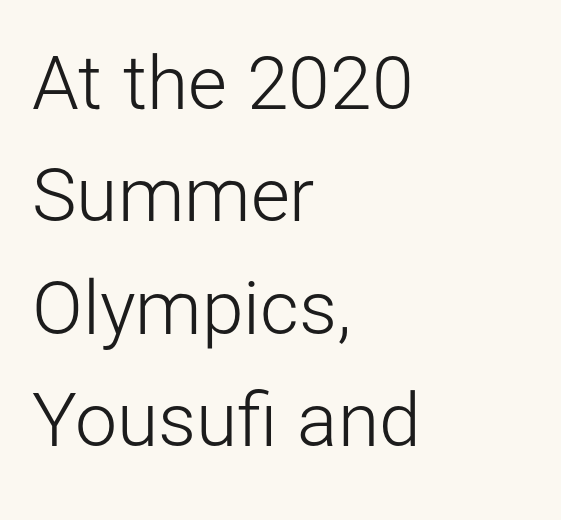
Q: Is the text bold? A: No.
Q: Is the text italic (slanted)? A: No, it is upright.
Q: Is the typeface a serif or a sans-serif typeface? A: Sans-serif.
Q: Is the text underlined? A: No.
Q: How is the paragraph aligned? A: Left-aligned.
Q: Is the spacing between letters normal or unusually wide? A: Normal.
Q: Is the spacing between lines tight, normal or loose? A: Normal.
Q: Width (condensed, normal, or wide)? A: Normal.
Q: Stroke contrast? A: Low.
Q: x-height? A: Medium.
Q: Monospaced? A: No.
